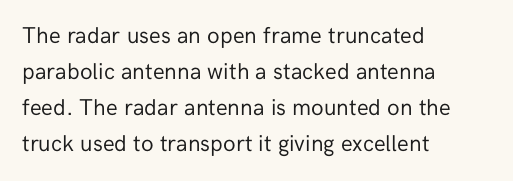
The image shows 23 px text type, upright; set left-aligned, normal line spacing (1.57x), normal letter spacing, not underlined.
